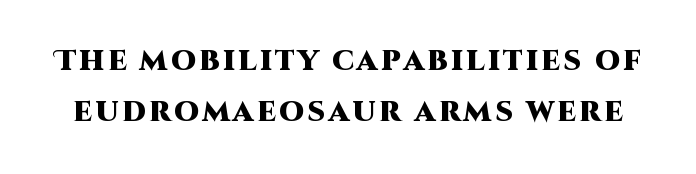
The image shows 28 px heavy sans-serif type, upright; set line spacing 1.82x, not underlined; high stroke contrast and a large x-height.
